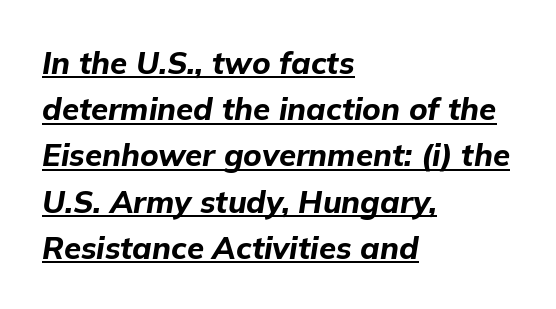
Q: Is the text bold? A: Yes.
Q: Is the text italic (slanted)? A: Yes, it leans right by about 9 degrees.
Q: Is the text underlined? A: Yes.
Q: How is the paragraph aligned? A: Left-aligned.
Q: Is the spacing between letters normal or unusually wide? A: Normal.
Q: Is the spacing between lines tight, normal or loose? A: Normal.
Q: Width (condensed, normal, or wide)? A: Normal.
Q: Stroke contrast? A: Low.
Q: x-height? A: Medium.
Q: Monospaced? A: No.
